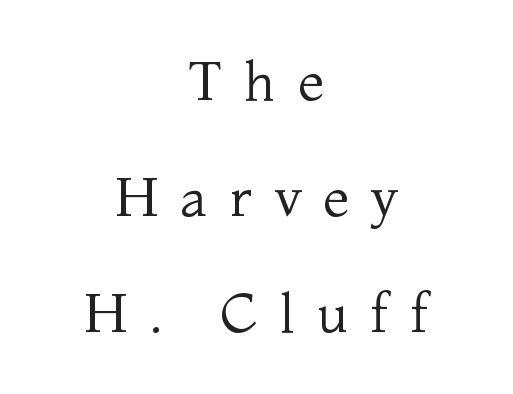
{"serif": "yes", "italic": "no", "bold": "no", "weight": "regular", "width": "normal", "stroke_contrast": "medium", "x_height": "medium", "monospaced": "no", "underline": "no", "align": "center", "line_spacing": "loose", "line_spacing_ratio": 2.15, "letter_spacing": "wide", "letter_spacing_em": 0.41, "glyph_px": 54}
